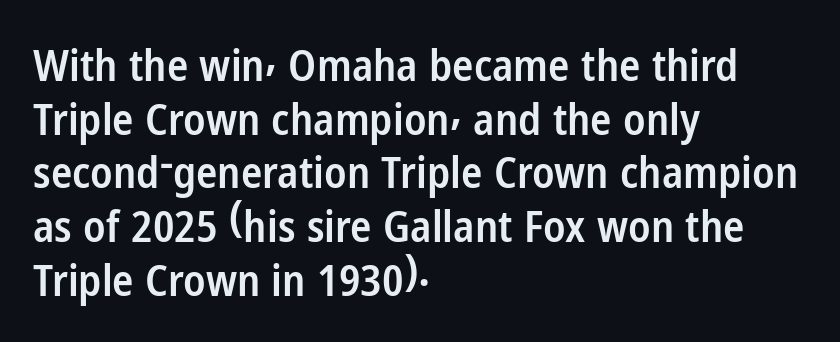
Nobody drew a line under any word here. The lines in this sample share a left origin and differ only in where they stop. Varying glyph widths throughout — classic text-font behaviour. The strokes are fattened partway — semibold, not bold.
